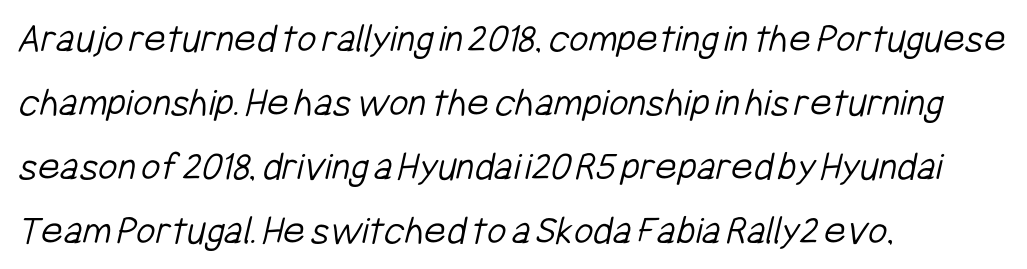
You could not count columns in this text — the font is proportionally spaced. Stems and bowls with no extra thickness — not bold. The font family rendered here belongs to the sans-serif group. Check under the words: just untouched page. These lines sit exactly where default settings would place them.
